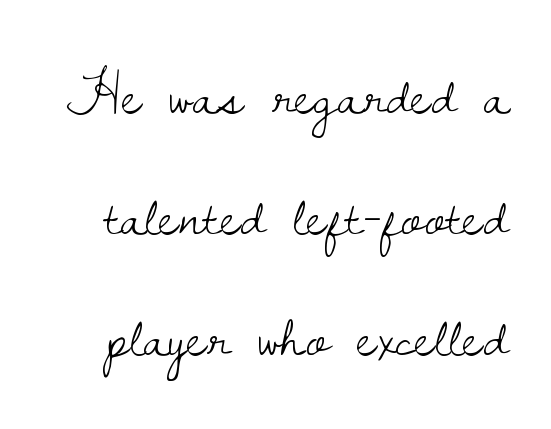
{"serif": "yes", "bold": "no", "weight": "light", "width": "normal", "stroke_contrast": "low", "x_height": "small", "monospaced": "no", "underline": "no", "line_spacing": "loose", "line_spacing_ratio": 1.95, "letter_spacing": "normal", "letter_spacing_em": 0.0, "glyph_px": 62}
